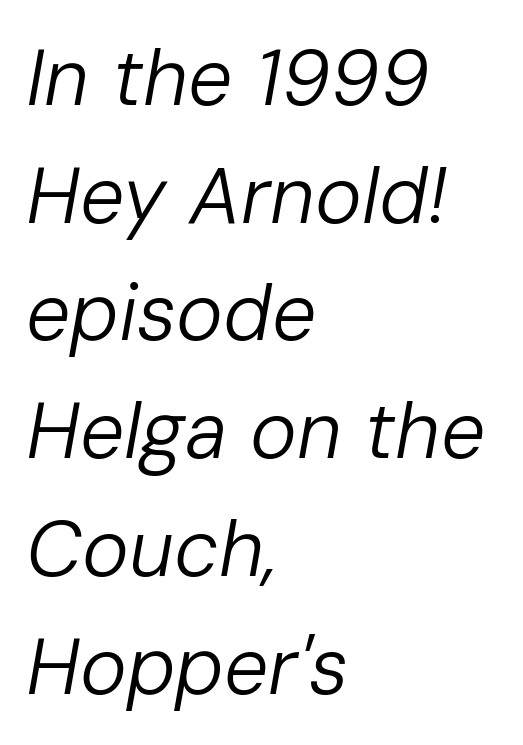
The image shows 79 px regular-weight type, italic (leaning right); set left-aligned, normal line spacing (1.49x), normal letter spacing, not underlined; low stroke contrast and a medium x-height.
